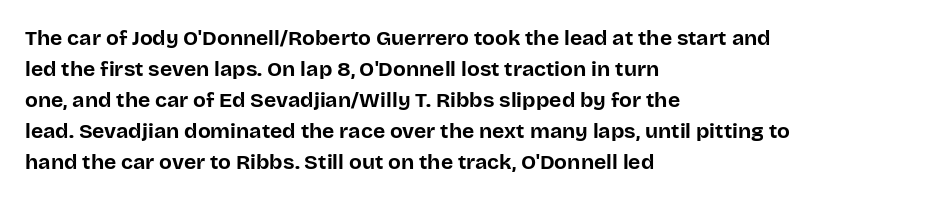
Q: Is the text bold? A: Yes.
Q: Is the text italic (slanted)? A: No, it is upright.
Q: Is the text underlined? A: No.
Q: How is the paragraph aligned? A: Left-aligned.
Q: Is the spacing between letters normal or unusually wide? A: Normal.
Q: Is the spacing between lines tight, normal or loose? A: Normal.
